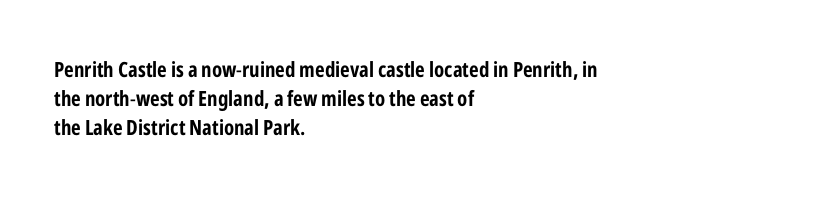
The image shows 21 px text type, upright; set left-aligned, normal line spacing (1.39x), normal letter spacing, not underlined.
